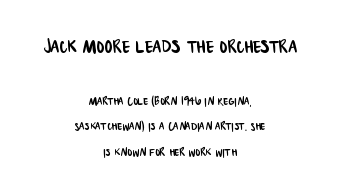
Q: Is the text underlined? A: No.
Q: How is the paragraph aligned? A: Centered.
Q: Is the spacing between letters normal or unusually wide? A: Normal.
Q: Which block of text is set in a larger size, the first (top) or the second (bottom)? A: The first (top) one.
